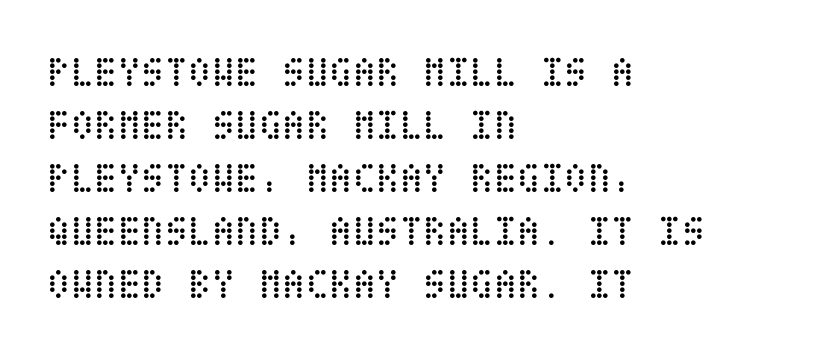
{"italic": "no", "bold": "no", "weight": "regular", "width": "condensed", "stroke_contrast": "low", "x_height": "large", "underline": "no", "align": "left", "line_spacing_ratio": 1.23, "letter_spacing": "normal", "letter_spacing_em": 0.0, "glyph_px": 43}
